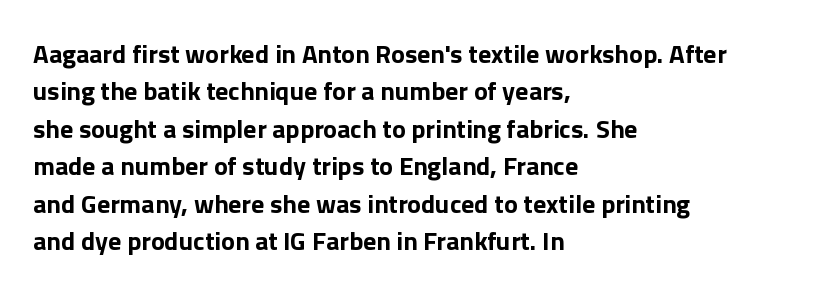
{"italic": "no", "bold": "yes", "underline": "no", "align": "left", "line_spacing": "normal", "line_spacing_ratio": 1.44, "letter_spacing": "normal", "letter_spacing_em": 0.0, "glyph_px": 26}
